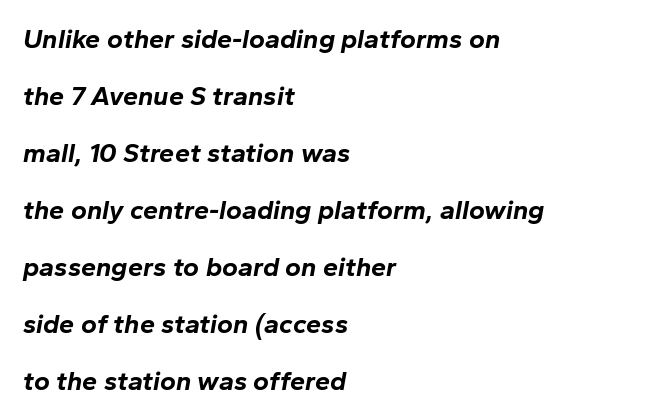
Q: Is the text bold? A: Yes.
Q: Is the text italic (slanted)? A: Yes, it leans right by about 10 degrees.
Q: Is the text underlined? A: No.
Q: How is the paragraph aligned? A: Left-aligned.
Q: Is the spacing between letters normal or unusually wide? A: Normal.
Q: Is the spacing between lines tight, normal or loose? A: Loose.
